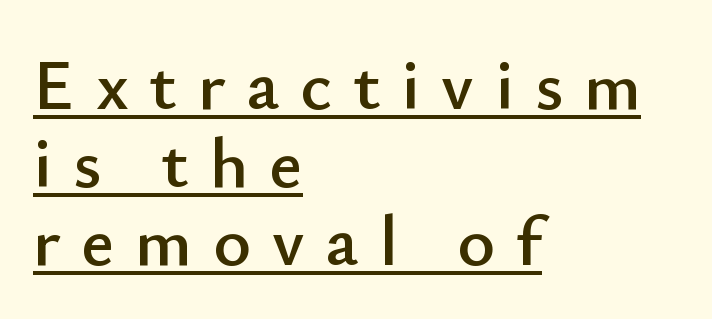
Q: Is the text italic (slanted)? A: No, it is upright.
Q: Is the typeface a serif or a sans-serif typeface? A: Sans-serif.
Q: Is the text underlined? A: Yes.
Q: How is the paragraph aligned? A: Left-aligned.
Q: Is the spacing between letters normal or unusually wide? A: Unusually wide.
Q: Is the spacing between lines tight, normal or loose? A: Tight.
Q: Width (condensed, normal, or wide)? A: Normal.
Q: Stroke contrast? A: Low.
Q: x-height? A: Small.
Q: Monospaced? A: No.
